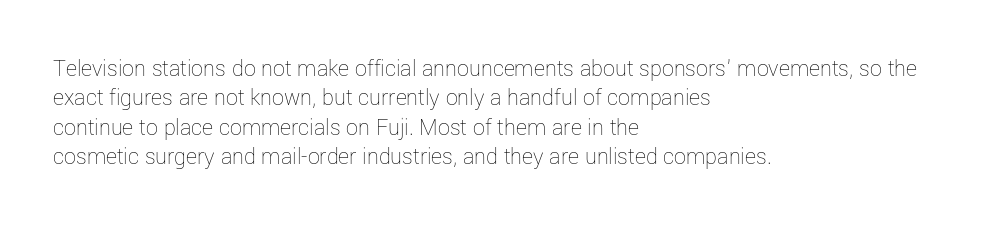
The image shows 24 px text type, upright; set left-aligned, line spacing 1.22x, normal letter spacing, not underlined.
